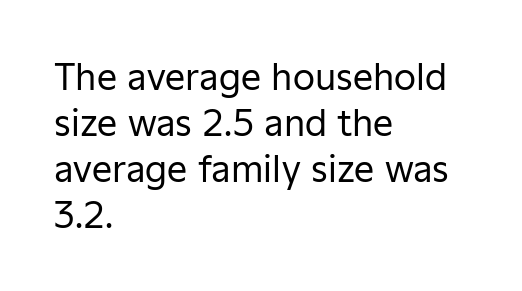
{"serif": "no", "italic": "no", "bold": "no", "weight": "regular", "width": "normal", "stroke_contrast": "low", "x_height": "medium", "monospaced": "no", "underline": "no", "align": "left", "line_spacing": "normal", "line_spacing_ratio": 1.28, "letter_spacing": "normal", "letter_spacing_em": 0.0, "glyph_px": 36}
